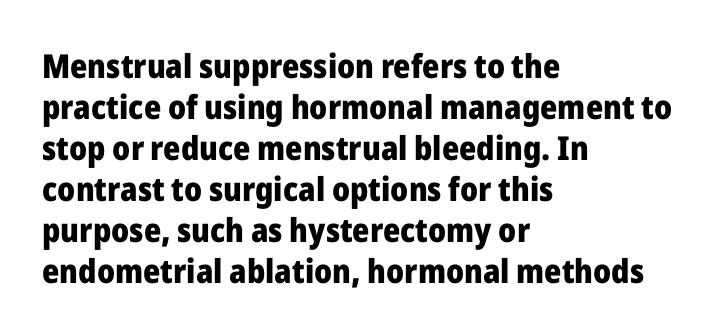
This sample has the flowing, uneven cadence of proportional lettering. Descenders hang freely into open space. Check where the strokes stop: nothing finishes them off — pure sans. Look at the tracking — it's just the regular setting, nothing added.
